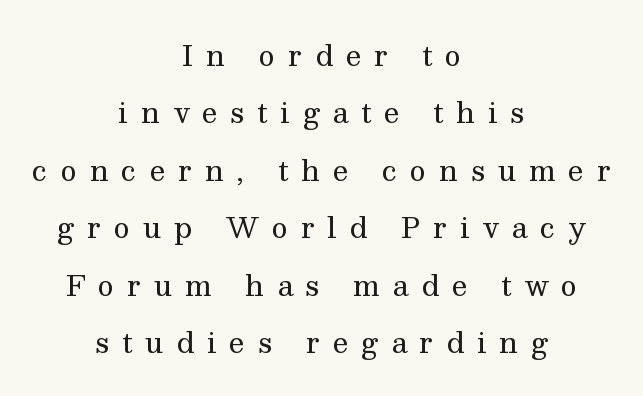
The image shows 28 px regular-weight serif type, upright; set centered, loose line spacing (2.05x), unusually wide letter spacing (+0.45 em), not underlined; medium stroke contrast and a medium x-height.
